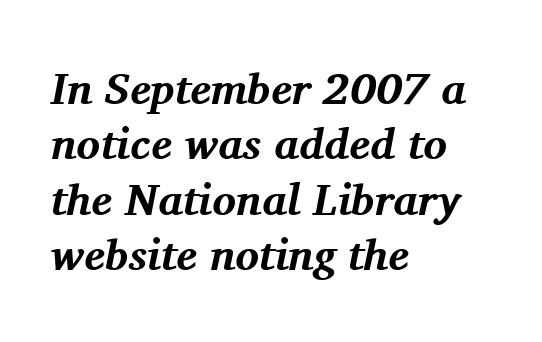
{"serif": "yes", "italic": "yes", "lean": "right", "slant_degrees": 11, "bold": "yes", "weight": "bold", "width": "normal", "stroke_contrast": "medium", "x_height": "medium", "monospaced": "no", "underline": "no", "align": "left", "line_spacing": "normal", "line_spacing_ratio": 1.26, "letter_spacing": "normal", "letter_spacing_em": 0.0, "glyph_px": 44}
